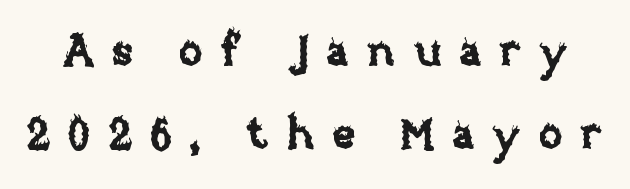
Q: Is the text italic (slanted)? A: No, it is upright.
Q: Is the text underlined? A: No.
Q: Is the spacing between letters normal or unusually wide? A: Unusually wide.
Q: Is the spacing between lines tight, normal or loose? A: Loose.
Q: Width (condensed, normal, or wide)? A: Normal.
Q: Stroke contrast? A: Low.
Q: x-height? A: Large.
Q: Monospaced? A: No.
